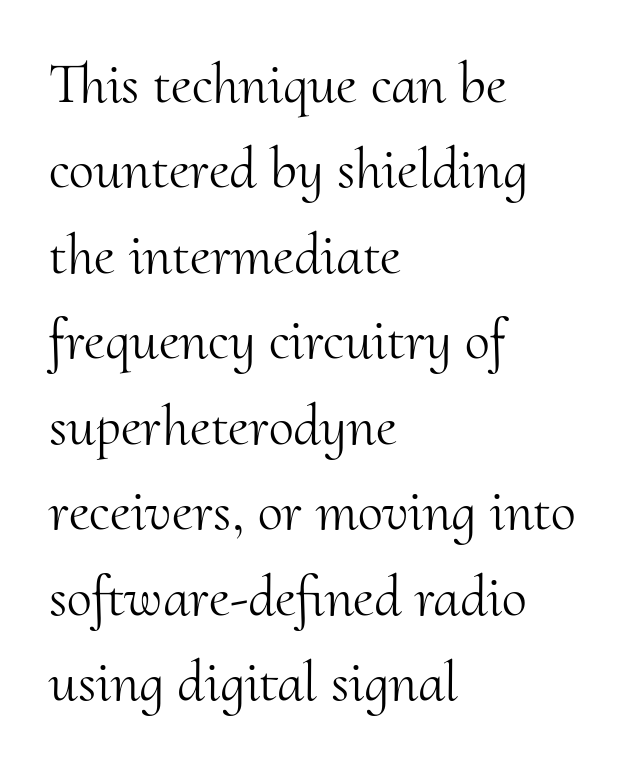
Q: Is the text bold? A: No.
Q: Is the text italic (slanted)? A: No, it is upright.
Q: Is the typeface a serif or a sans-serif typeface? A: Serif.
Q: Is the text underlined? A: No.
Q: How is the paragraph aligned? A: Left-aligned.
Q: Is the spacing between letters normal or unusually wide? A: Normal.
Q: Is the spacing between lines tight, normal or loose? A: Normal.
Q: Width (condensed, normal, or wide)? A: Normal.
Q: Stroke contrast? A: Medium.
Q: x-height? A: Small.
Q: Monospaced? A: No.
